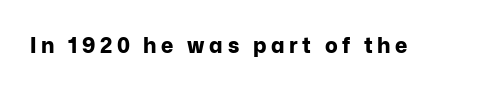
{"italic": "no", "bold": "yes", "underline": "no", "letter_spacing": "wide", "letter_spacing_em": 0.22, "glyph_px": 21}
